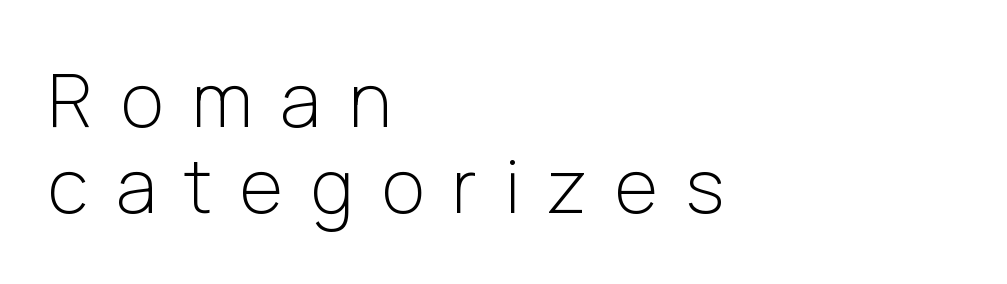
Q: Is the text bold? A: No.
Q: Is the text italic (slanted)? A: No, it is upright.
Q: Is the typeface a serif or a sans-serif typeface? A: Sans-serif.
Q: Is the text underlined? A: No.
Q: How is the paragraph aligned? A: Left-aligned.
Q: Is the spacing between letters normal or unusually wide? A: Unusually wide.
Q: Width (condensed, normal, or wide)? A: Normal.
Q: Stroke contrast? A: Low.
Q: x-height? A: Medium.
Q: Monospaced? A: No.
